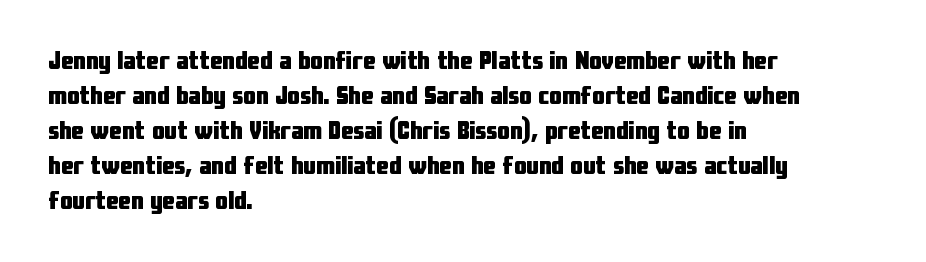
Nope, not italic — everything's standing straight. Regular leading. Teacher's note: observe the even left margin — that is flush-left alignment. The space beneath each line is pristine and unruled. Glyph-to-glyph distance matches everyday printed text.
